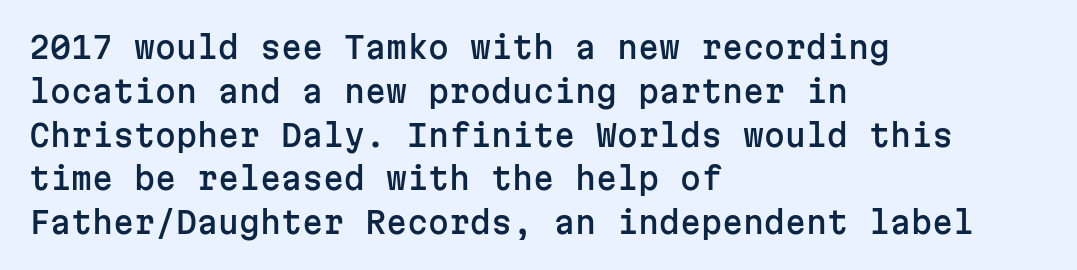
The image shows 30 px sans-serif type, upright, monospaced; set left-aligned, normal line spacing (1.46x), normal letter spacing, not underlined; low stroke contrast and a medium x-height.
